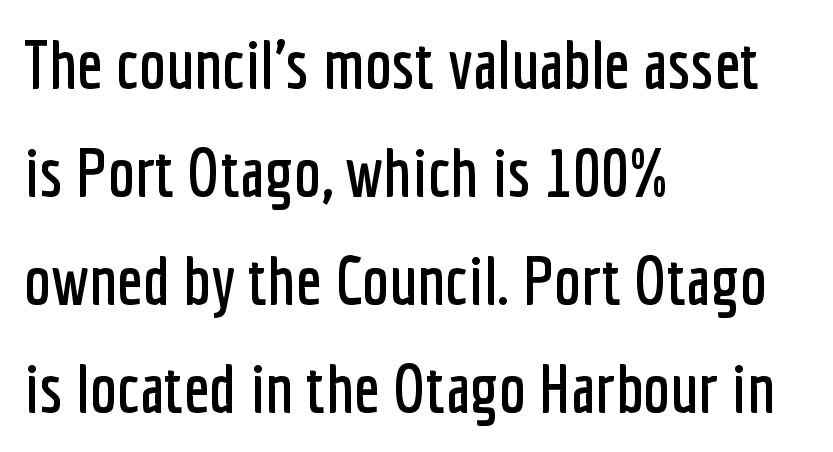
Q: Is the text italic (slanted)? A: No, it is upright.
Q: Is the typeface a serif or a sans-serif typeface? A: Sans-serif.
Q: Is the text underlined? A: No.
Q: How is the paragraph aligned? A: Left-aligned.
Q: Is the spacing between letters normal or unusually wide? A: Normal.
Q: Is the spacing between lines tight, normal or loose? A: Normal.
Q: Width (condensed, normal, or wide)? A: Condensed.
Q: Stroke contrast? A: Low.
Q: x-height? A: Medium.
Q: Monospaced? A: No.
